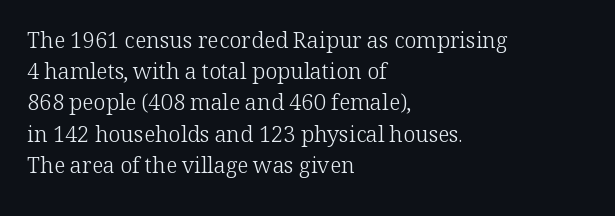
The image shows 22 px text type, upright; set left-aligned, normal line spacing (1.42x), normal letter spacing, not underlined.
